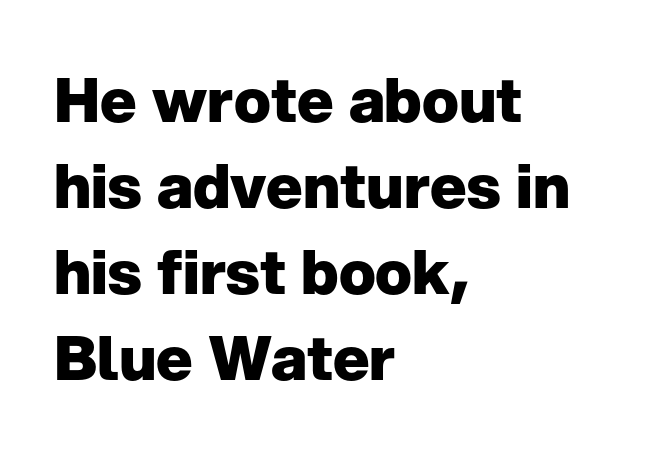
{"serif": "no", "italic": "no", "bold": "yes", "weight": "heavy", "width": "normal", "stroke_contrast": "low", "x_height": "medium", "monospaced": "no", "underline": "no", "align": "left", "line_spacing": "normal", "line_spacing_ratio": 1.41, "letter_spacing": "normal", "letter_spacing_em": 0.0, "glyph_px": 61}
